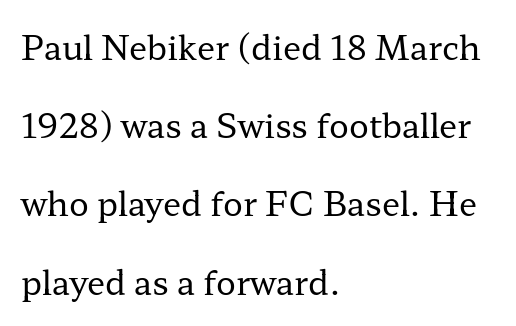
Leading: increased. A typesetter would mark this as roman, not italic. You can tell from the footed stems that serif type was used. Unbolded letterforms with no extra heft.
